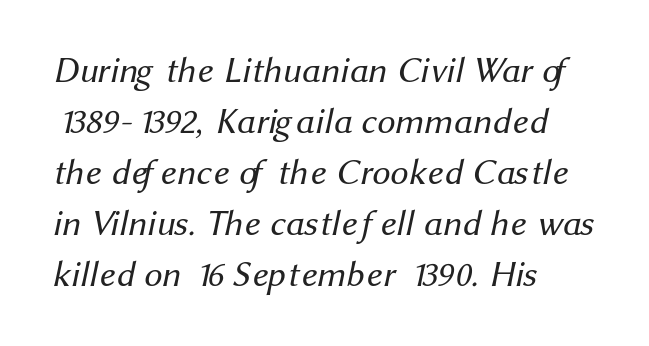
Q: Is the text bold? A: No.
Q: Is the typeface a serif or a sans-serif typeface? A: Sans-serif.
Q: Is the text underlined? A: No.
Q: How is the paragraph aligned? A: Left-aligned.
Q: Is the spacing between letters normal or unusually wide? A: Normal.
Q: Is the spacing between lines tight, normal or loose? A: Normal.
Q: Width (condensed, normal, or wide)? A: Normal.
Q: Stroke contrast? A: Medium.
Q: x-height? A: Medium.
Q: Monospaced? A: No.
